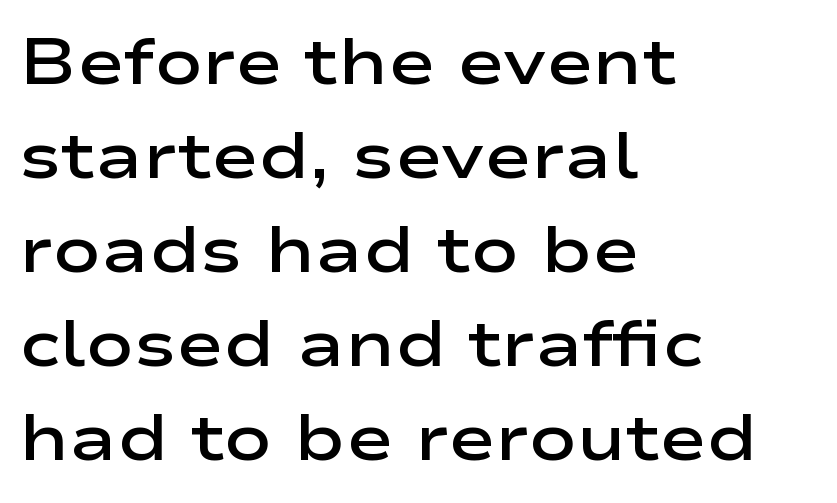
The image shows 64 px semibold, wide sans-serif type, upright; set left-aligned, normal line spacing (1.47x), normal letter spacing, not underlined; low stroke contrast and a medium x-height.
